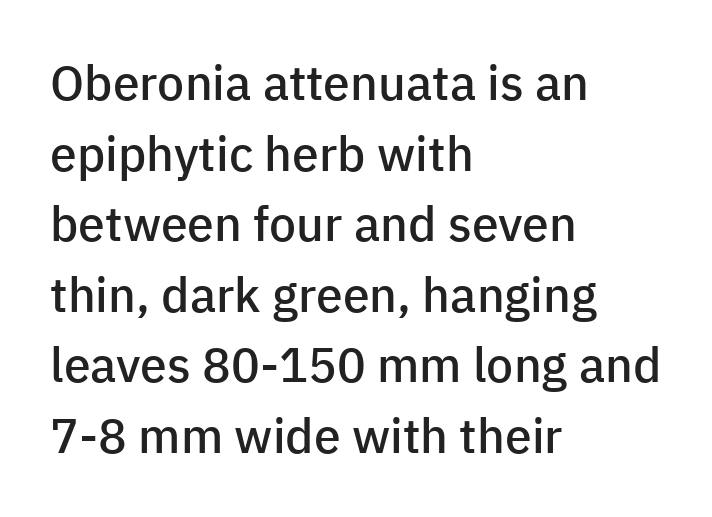
Q: Is the text bold? A: Semi-bold.
Q: Is the text italic (slanted)? A: No, it is upright.
Q: Is the typeface a serif or a sans-serif typeface? A: Sans-serif.
Q: Is the text underlined? A: No.
Q: How is the paragraph aligned? A: Left-aligned.
Q: Is the spacing between letters normal or unusually wide? A: Normal.
Q: Is the spacing between lines tight, normal or loose? A: Normal.
Q: Width (condensed, normal, or wide)? A: Normal.
Q: Stroke contrast? A: Low.
Q: x-height? A: Medium.
Q: Monospaced? A: No.
